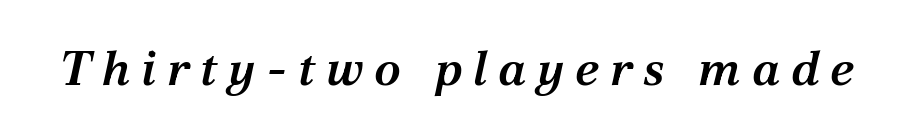
The sample has been set in demibold, a notch under bold. Has an underline been added? It has not. Note the varied advance widths — an 'i' is clearly narrower than an 'm'. Stroke terminals: seriffed. Is the type slanted? Yes — the strokes lean at a clear angle. Inter-character spacing is expanded well beyond the font's built-in metrics.
